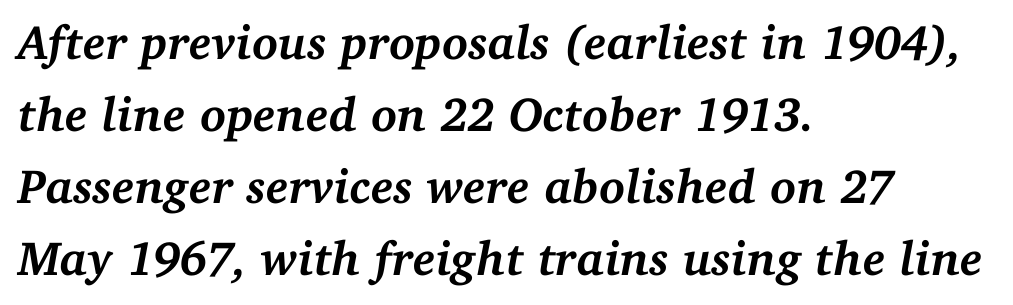
The image shows 48 px semibold serif type, italic (leaning right); set left-aligned, normal line spacing (1.5x), normal letter spacing, not underlined; medium stroke contrast and a medium x-height.
